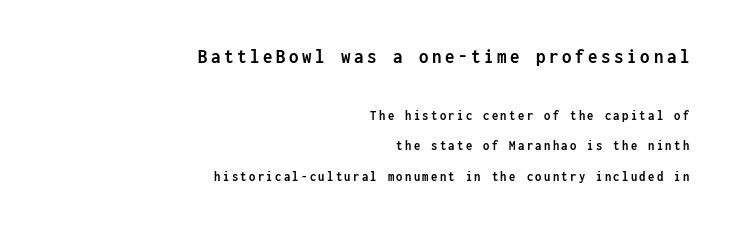
{"italic": "no", "bold": "yes", "underline": "no", "align": "right", "line_spacing": "loose", "line_spacing_ratio": 2.19, "larger_block": "first", "size_ratio": 1.5, "glyph_px": 21}
